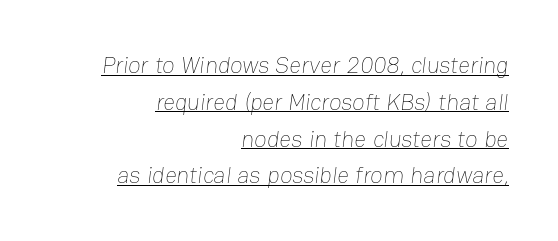
The image shows 23 px text type; set right-aligned, normal line spacing (1.6x), normal letter spacing, underlined.
